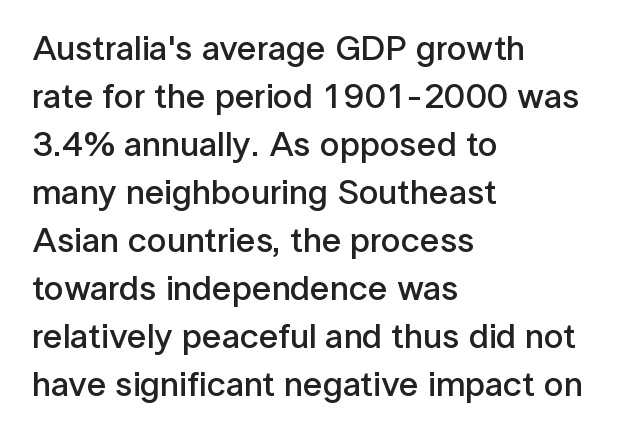
The specimen omits any rule beneath the text block's lines. Think of a printed novel: that variable character pitch is what you see here. I'd call this a sans setting — the letters go barefoot. No italicization has been applied; the sample stays upright. All the whitespace from short lines collects on the right. Baseline-to-baseline distance is the conventional proportion of letter height.
